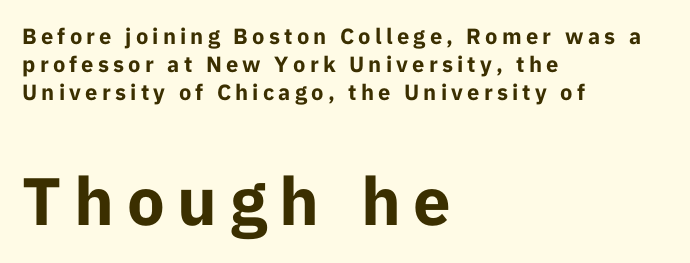
The image shows 67 px bold sans-serif type, upright; set left-aligned, normal line spacing (1.27x), not underlined; the second (bottom) block is 3.05x larger; low stroke contrast and a medium x-height.
